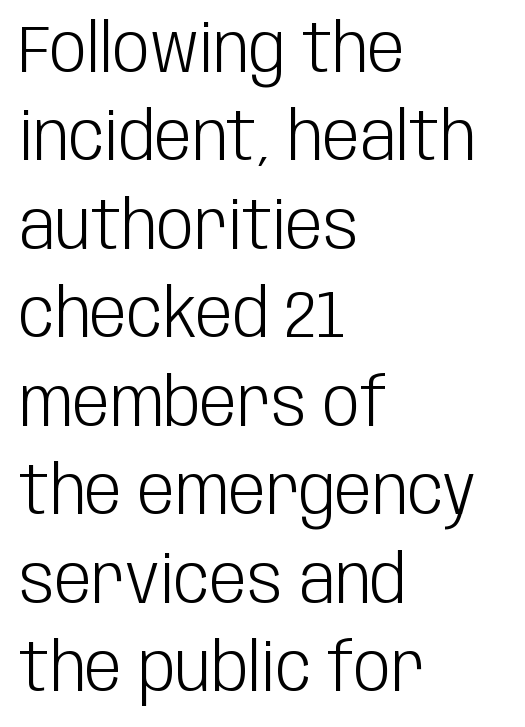
Nothing heavy about these letters — not bold at all. The passage shown stacks its lines at a standard gap. The font family rendered here belongs to the sans-serif group. Note the varied advance widths — an 'i' is clearly narrower than an 'm'.
